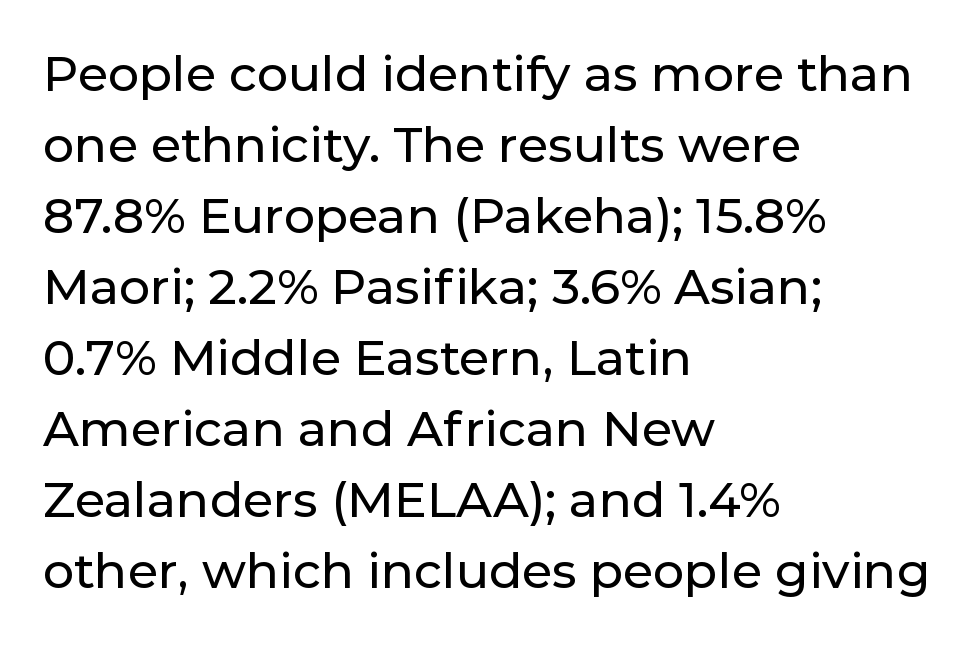
Q: Is the text italic (slanted)? A: No, it is upright.
Q: Is the typeface a serif or a sans-serif typeface? A: Sans-serif.
Q: Is the text underlined? A: No.
Q: How is the paragraph aligned? A: Left-aligned.
Q: Is the spacing between letters normal or unusually wide? A: Normal.
Q: Is the spacing between lines tight, normal or loose? A: Normal.
Q: Width (condensed, normal, or wide)? A: Normal.
Q: Stroke contrast? A: Low.
Q: x-height? A: Medium.
Q: Monospaced? A: No.
